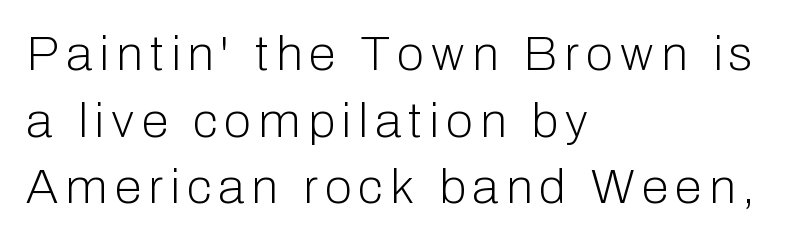
Rows of type keep a routine distance in the vertical direction. These lines are rendered in a variable-pitch font. This sample uses an upright cut, with every glyph sitting square on the baseline. Honestly, there is no underline to notice here at all. A classic flush-left, rag-right setting is used for this passage.
